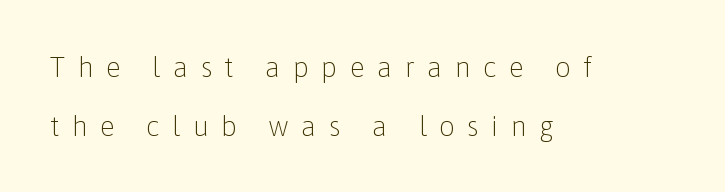
{"serif": "no", "italic": "no", "bold": "no", "weight": "light", "width": "normal", "stroke_contrast": "low", "x_height": "medium", "monospaced": "no", "underline": "no", "align": "left", "line_spacing": "loose", "line_spacing_ratio": 2.09, "letter_spacing": "wide", "letter_spacing_em": 0.44, "glyph_px": 28}
